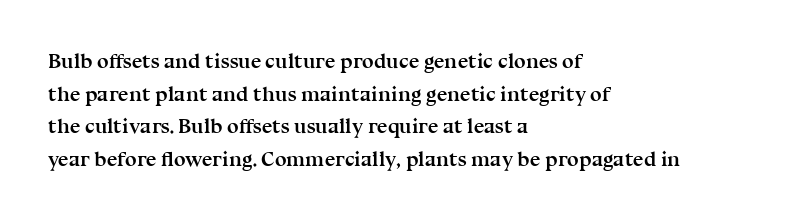
{"italic": "no", "bold": "yes", "underline": "no", "align": "left", "line_spacing": "normal", "line_spacing_ratio": 1.55, "letter_spacing": "normal", "letter_spacing_em": 0.0, "glyph_px": 21}
